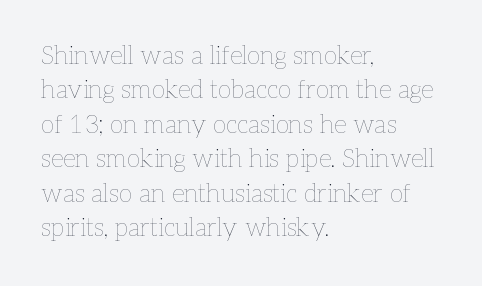
The image shows 25 px text type, upright; set left-aligned, normal line spacing (1.38x), normal letter spacing, not underlined.
